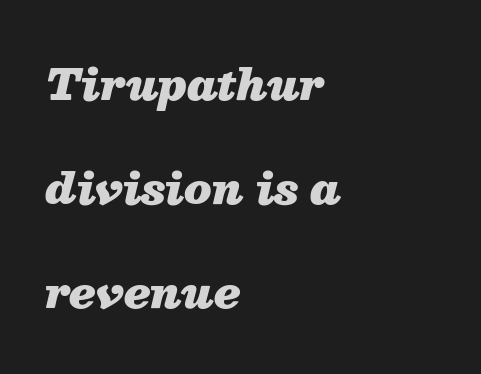
The image shows 43 px heavy type, italic (leaning right); set left-aligned, loose line spacing (2.42x), normal letter spacing, not underlined; medium stroke contrast and a medium x-height.
